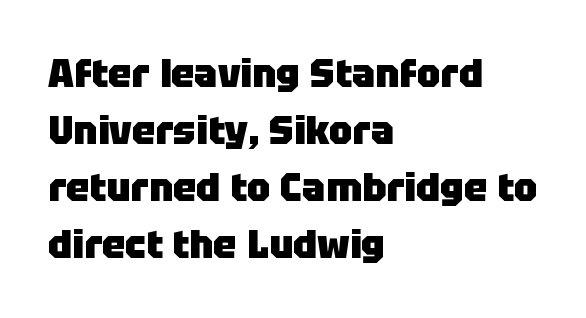
The image shows 39 px heavy sans-serif type, upright; set left-aligned, normal line spacing (1.46x), normal letter spacing, not underlined; low stroke contrast and a large x-height.
